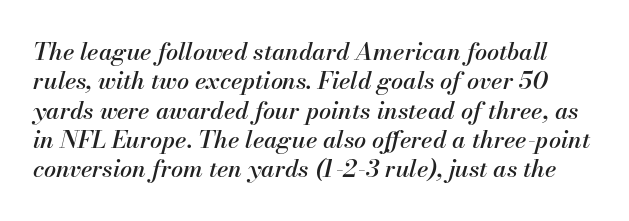
{"italic": "yes", "lean": "right", "slant_degrees": 13, "underline": "no", "line_spacing_ratio": 1.22, "letter_spacing": "normal", "letter_spacing_em": 0.0, "glyph_px": 24}
